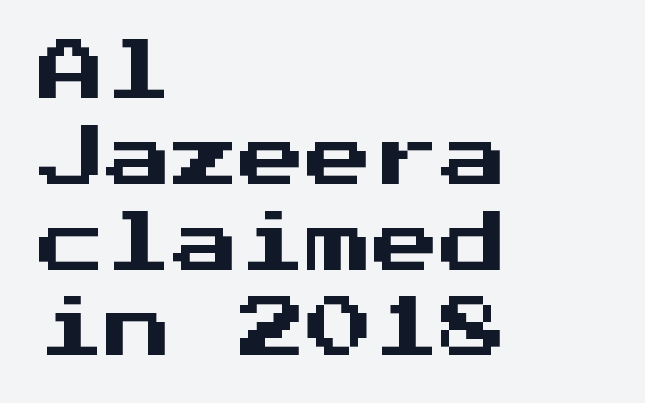
The image shows 67 px sans-serif type, upright, monospaced; set left-aligned, normal line spacing (1.28x), normal letter spacing, not underlined; medium stroke contrast and a medium x-height.
